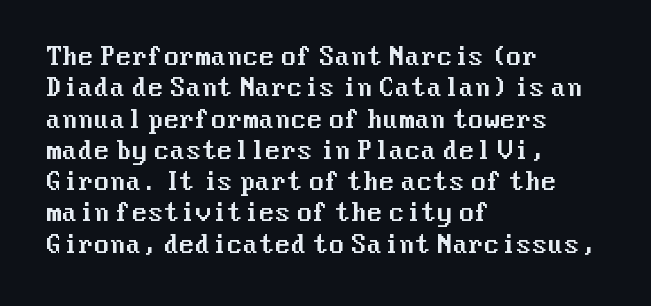
The image shows 23 px text type, upright; set left-aligned, normal line spacing (1.36x), normal letter spacing, not underlined.
